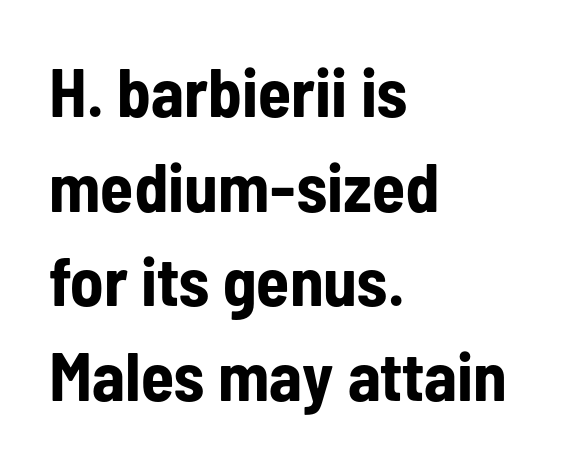
{"serif": "no", "italic": "no", "bold": "yes", "weight": "bold", "width": "condensed", "stroke_contrast": "low", "x_height": "medium", "monospaced": "no", "underline": "no", "align": "left", "line_spacing": "normal", "line_spacing_ratio": 1.39, "letter_spacing": "normal", "letter_spacing_em": 0.0, "glyph_px": 68}
